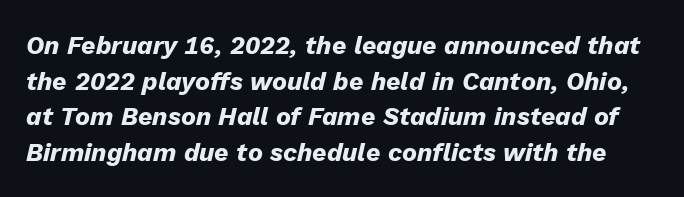
The image shows 25 px bold type, italic (leaning right); set normal line spacing (1.43x), normal letter spacing, not underlined.
